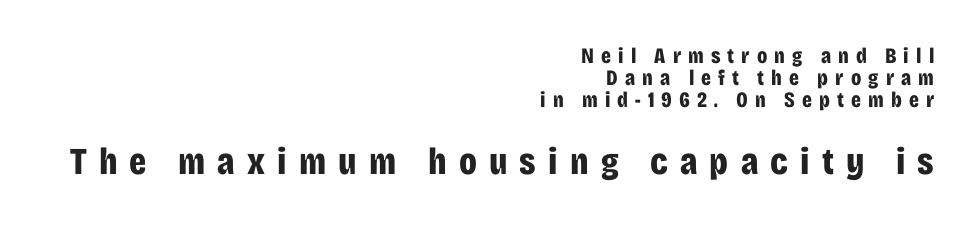
{"serif": "no", "italic": "no", "bold": "yes", "weight": "bold", "width": "condensed", "stroke_contrast": "low", "x_height": "large", "monospaced": "no", "underline": "no", "align": "right", "line_spacing": "tight", "line_spacing_ratio": 1.0, "letter_spacing": "wide", "letter_spacing_em": 0.32, "larger_block": "second", "size_ratio": 1.73, "glyph_px": 38}
